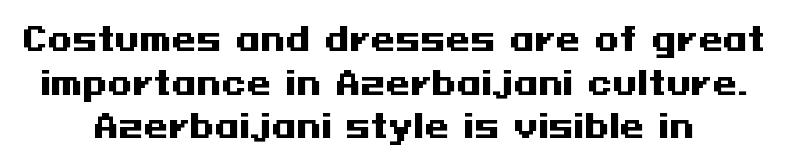
The image shows 32 px heavy, wide sans-serif type, upright; set centered, normal line spacing (1.36x), normal letter spacing, not underlined; medium stroke contrast and a medium x-height.
